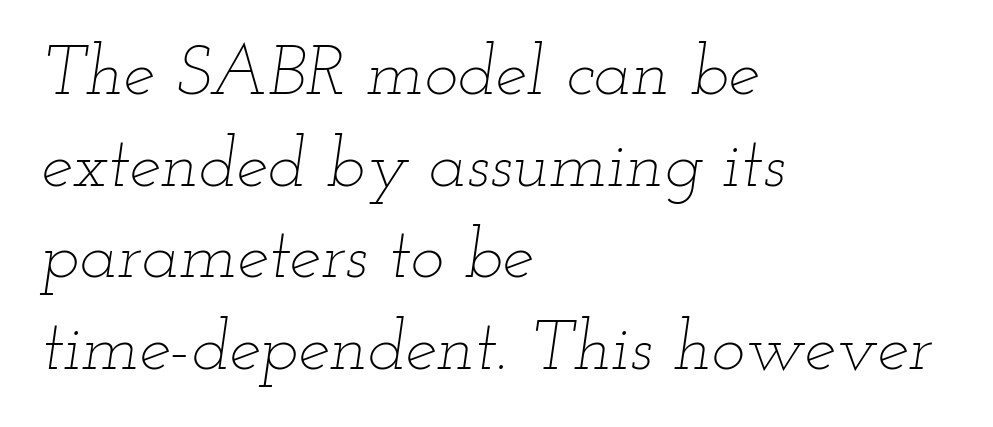
The image shows 71 px thin, wide type, italic (leaning right); set left-aligned, normal line spacing (1.29x), normal letter spacing, not underlined; low stroke contrast and a small x-height.
